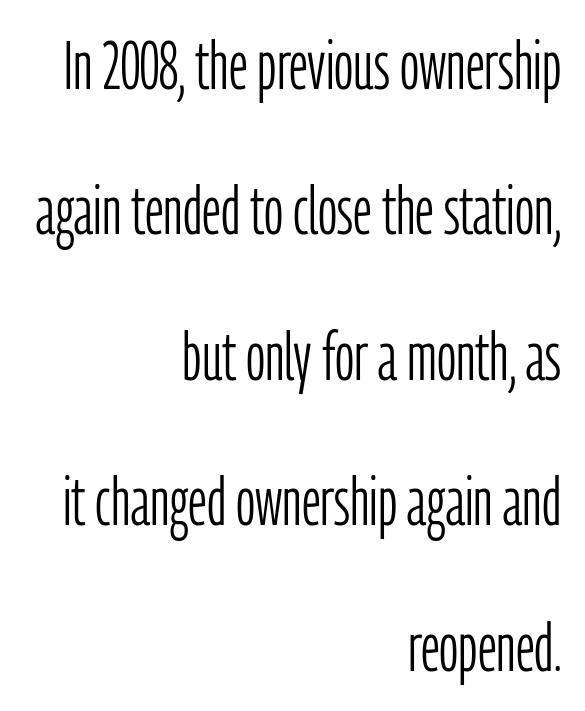
{"serif": "no", "italic": "no", "bold": "no", "weight": "light", "width": "condensed", "stroke_contrast": "low", "x_height": "medium", "monospaced": "no", "underline": "no", "align": "right", "line_spacing": "loose", "line_spacing_ratio": 2.17, "letter_spacing": "normal", "letter_spacing_em": 0.0, "glyph_px": 67}
